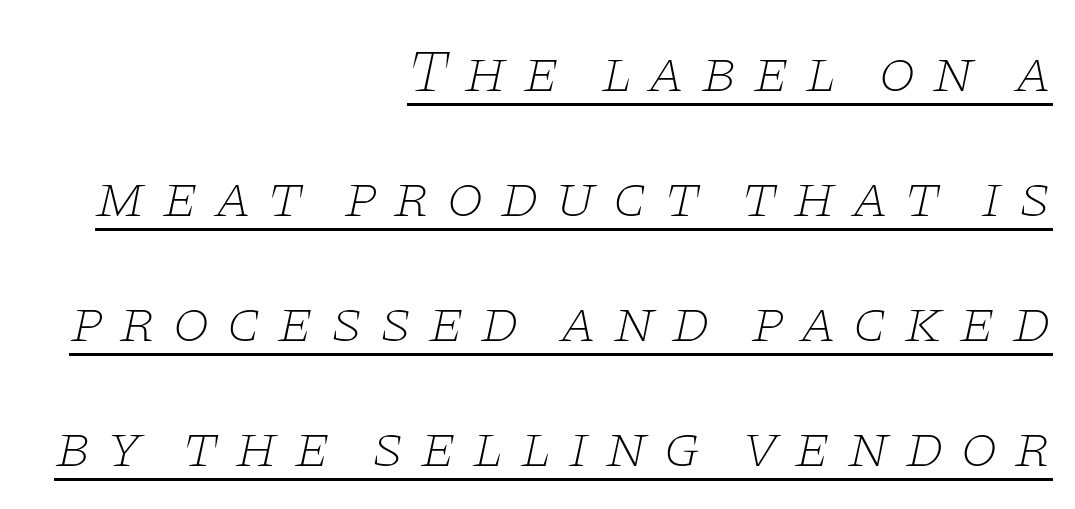
{"serif": "yes", "italic": "yes", "lean": "right", "slant_degrees": 11, "bold": "no", "weight": "thin", "width": "wide", "stroke_contrast": "low", "x_height": "large", "monospaced": "no", "underline": "yes", "align": "right", "line_spacing": "loose", "line_spacing_ratio": 2.05, "letter_spacing": "wide", "letter_spacing_em": 0.25, "glyph_px": 61}
